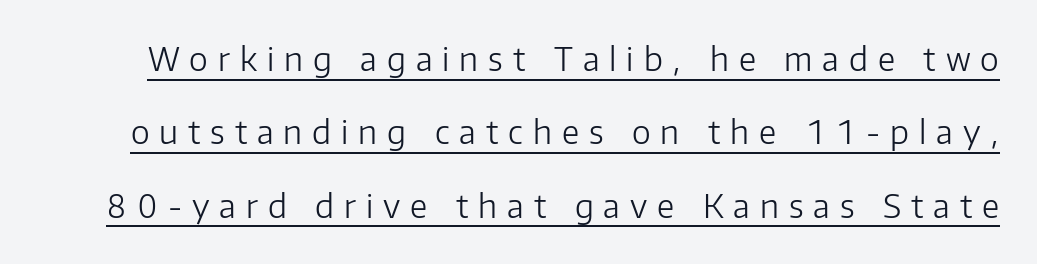
The image shows 32 px light sans-serif type, upright; set loose line spacing (2.29x), unusually wide letter spacing (+0.31 em), underlined; low stroke contrast and a medium x-height.
